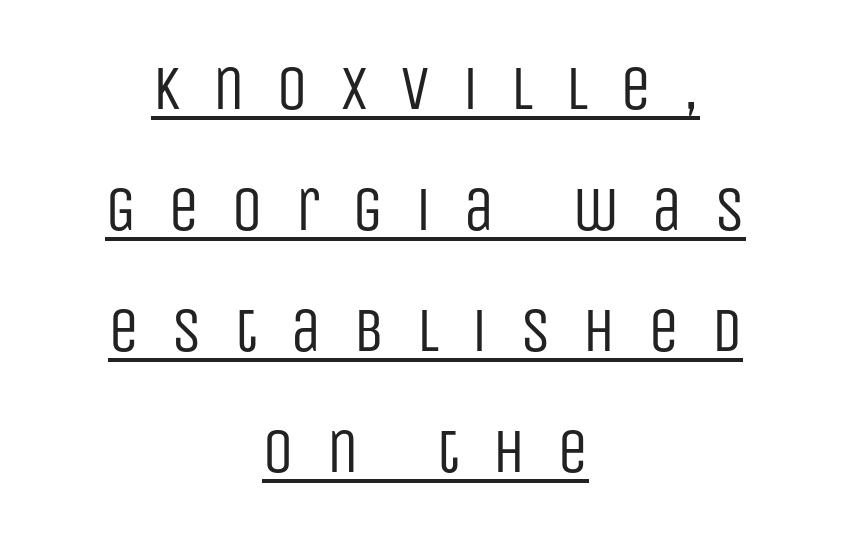
The image shows 63 px regular-weight, condensed sans-serif type, upright; set centered, loose line spacing (1.92x), unusually wide letter spacing (+0.5 em), underlined; low stroke contrast and a large x-height.
